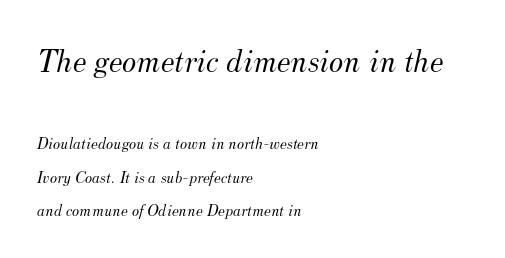
The image shows 34 px light serif type, italic (leaning right); set left-aligned, loose line spacing (1.97x), normal letter spacing, not underlined; the first (top) block is 2.0x larger; medium stroke contrast and a small x-height.
